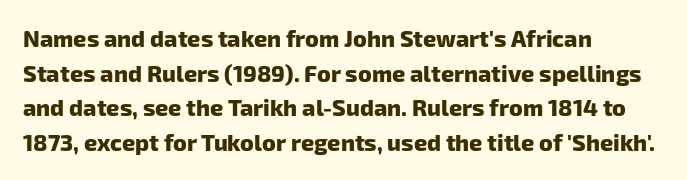
The image shows 23 px bold type; set left-aligned, normal line spacing (1.51x), normal letter spacing, not underlined.
